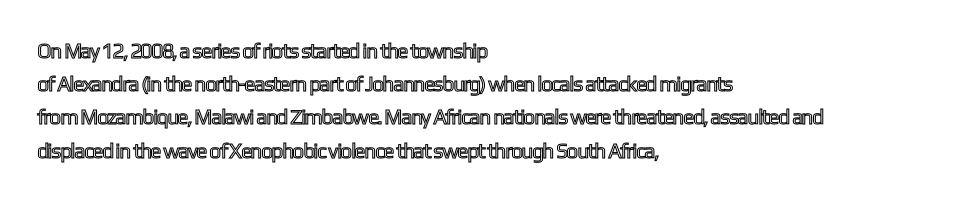
The tracking reads as untouched default to a designer's eye. Anything drawn beneath the words? Only blank space. Leading: standard. The lettering holds an erect, upright posture throughout.
